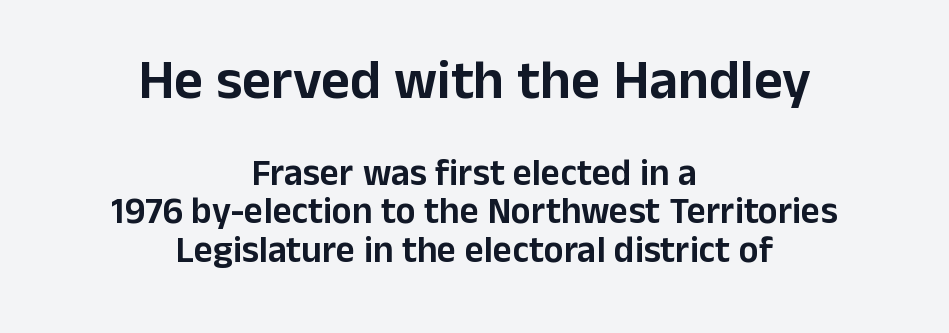
Q: Is the text italic (slanted)? A: No, it is upright.
Q: Is the typeface a serif or a sans-serif typeface? A: Sans-serif.
Q: Is the text underlined? A: No.
Q: How is the paragraph aligned? A: Centered.
Q: Is the spacing between letters normal or unusually wide? A: Normal.
Q: Is the spacing between lines tight, normal or loose? A: Tight.
Q: Which block of text is set in a larger size, the first (top) or the second (bottom)? A: The first (top) one.
Q: Width (condensed, normal, or wide)? A: Normal.
Q: Stroke contrast? A: Low.
Q: x-height? A: Medium.
Q: Monospaced? A: No.
